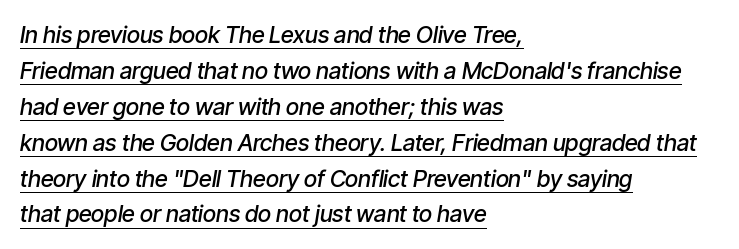
{"italic": "yes", "lean": "right", "slant_degrees": 9, "bold": "semi", "underline": "yes", "align": "left", "line_spacing": "normal", "line_spacing_ratio": 1.56, "letter_spacing": "normal", "letter_spacing_em": 0.0, "glyph_px": 23}
